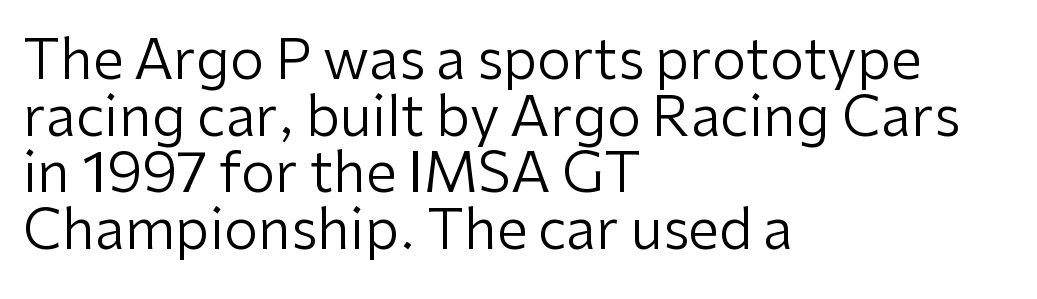
Varying glyph widths throughout — classic text-font behaviour. Summary of vertical rhythm: compact, with narrow interline spacing. Left-aligned paragraph, ragged on the right. These glyphs show unthickened strokes, regular width or finer. Letter spacing: default. Quick note: underline off.
